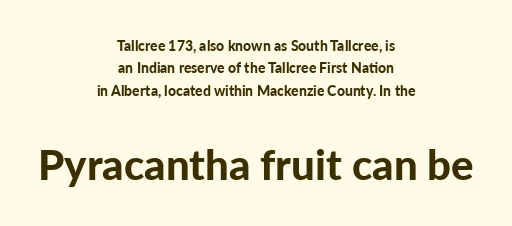
{"serif": "no", "italic": "no", "bold": "yes", "weight": "bold", "width": "normal", "stroke_contrast": "low", "x_height": "medium", "monospaced": "no", "underline": "no", "align": "center", "line_spacing": "normal", "line_spacing_ratio": 1.6, "letter_spacing": "normal", "letter_spacing_em": 0.0, "larger_block": "second", "size_ratio": 3.0, "glyph_px": 42}
